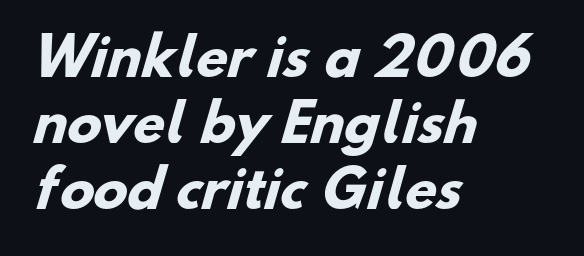
The image shows 51 px heavy sans-serif type; set left-aligned, normal line spacing (1.29x), normal letter spacing, not underlined; low stroke contrast and a small x-height.
